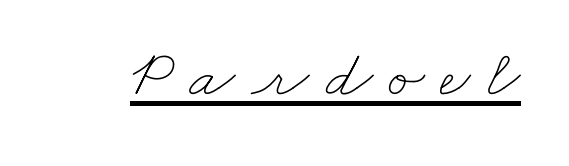
Somebody hit Ctrl+U on this one — the words are underlined. Nothing heavy about these letters — not bold at all. The rendering uses natural spacing where letterforms have individual widths. The tracking jumps out immediately: characters are airy and widely separated.
